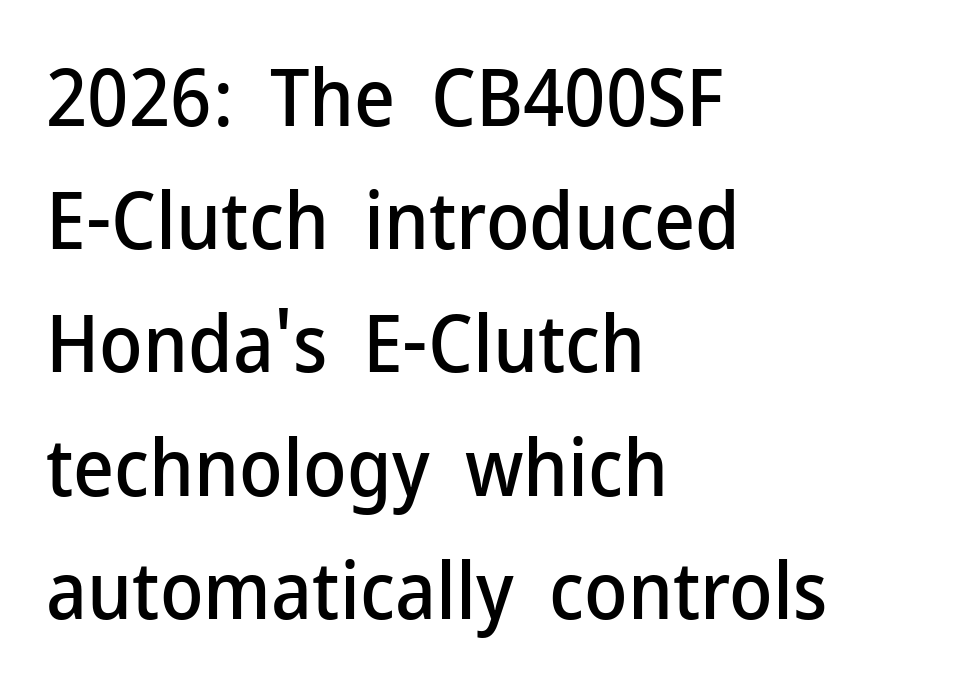
The image shows 79 px sans-serif type, upright; set left-aligned, normal line spacing (1.56x), normal letter spacing, not underlined; low stroke contrast and a medium x-height.
